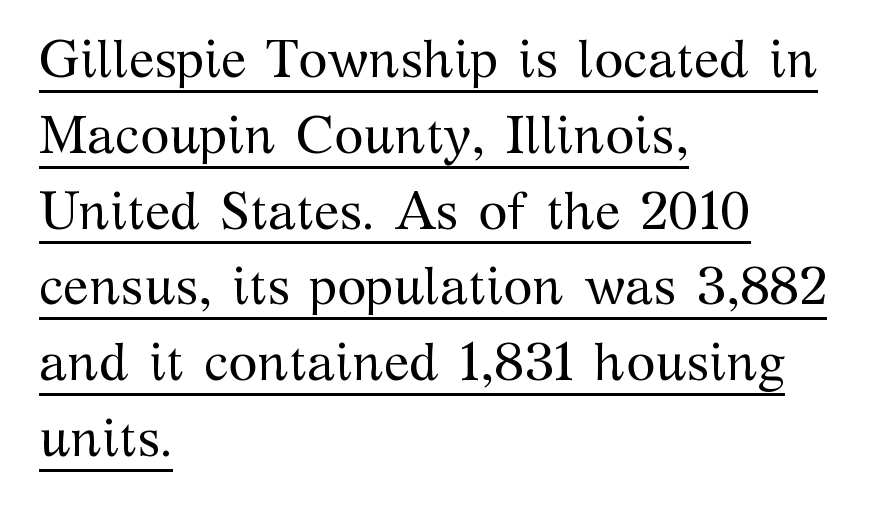
Q: Is the text bold? A: No.
Q: Is the text italic (slanted)? A: No, it is upright.
Q: Is the typeface a serif or a sans-serif typeface? A: Serif.
Q: Is the text underlined? A: Yes.
Q: How is the paragraph aligned? A: Left-aligned.
Q: Is the spacing between letters normal or unusually wide? A: Normal.
Q: Is the spacing between lines tight, normal or loose? A: Normal.
Q: Width (condensed, normal, or wide)? A: Normal.
Q: Stroke contrast? A: Medium.
Q: x-height? A: Medium.
Q: Monospaced? A: No.
